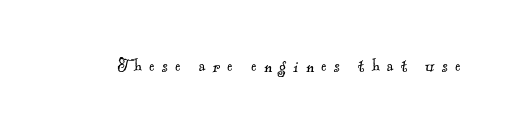
These lines have a slow, spaced-out rhythm from letter to letter. Vertical stems look standard width or narrower in stroke. Descenders are the only things crossing below the line.
